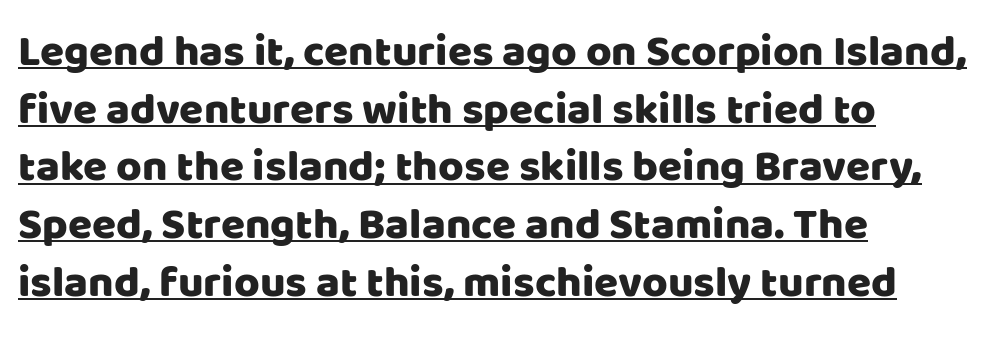
{"serif": "no", "italic": "no", "width": "normal", "stroke_contrast": "low", "x_height": "large", "monospaced": "no", "underline": "yes", "align": "left", "line_spacing": "normal", "line_spacing_ratio": 1.31, "letter_spacing": "normal", "letter_spacing_em": 0.0, "glyph_px": 44}
